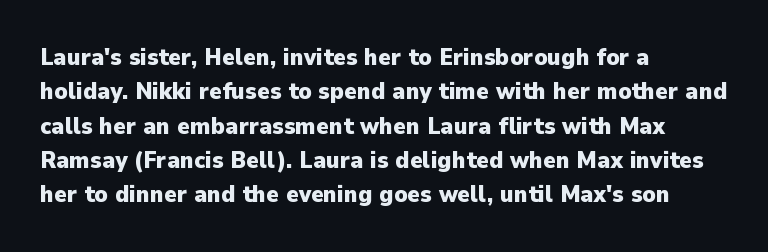
The image shows 24 px bold type, upright; set left-aligned, normal line spacing (1.43x), normal letter spacing, not underlined.
